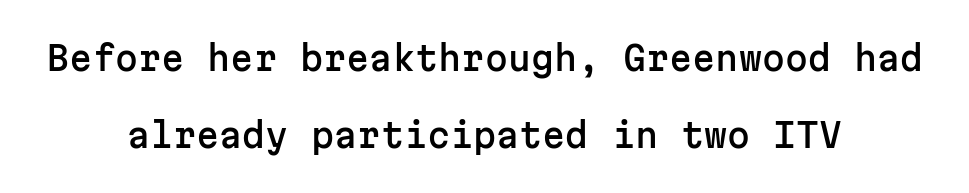
Q: Is the text italic (slanted)? A: No, it is upright.
Q: Is the typeface a serif or a sans-serif typeface? A: Sans-serif.
Q: Is the text underlined? A: No.
Q: How is the paragraph aligned? A: Centered.
Q: Is the spacing between letters normal or unusually wide? A: Normal.
Q: Is the spacing between lines tight, normal or loose? A: Loose.
Q: Width (condensed, normal, or wide)? A: Normal.
Q: Stroke contrast? A: Low.
Q: x-height? A: Medium.
Q: Monospaced? A: Yes.
